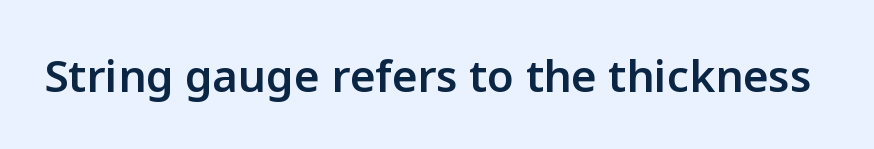
{"serif": "no", "italic": "no", "bold": "semi", "weight": "semibold", "width": "normal", "stroke_contrast": "low", "x_height": "medium", "monospaced": "no", "underline": "no", "letter_spacing": "normal", "letter_spacing_em": 0.0, "glyph_px": 44}
